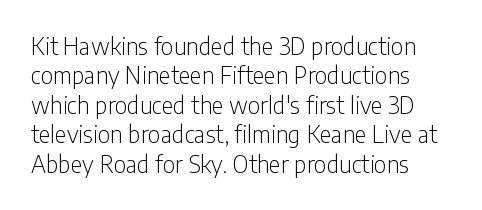
The image shows 23 px text type, upright; set normal line spacing (1.28x), normal letter spacing, not underlined.
